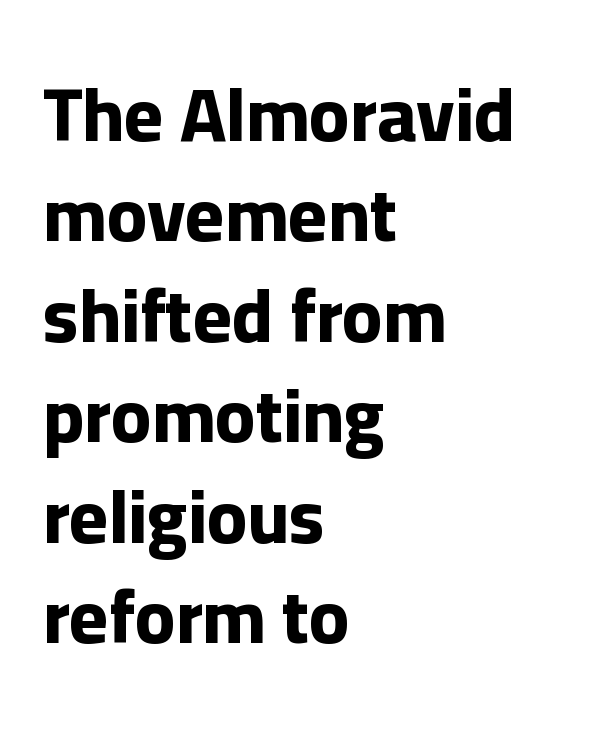
Q: Is the text bold? A: Yes.
Q: Is the text italic (slanted)? A: No, it is upright.
Q: Is the typeface a serif or a sans-serif typeface? A: Sans-serif.
Q: Is the text underlined? A: No.
Q: How is the paragraph aligned? A: Left-aligned.
Q: Is the spacing between letters normal or unusually wide? A: Normal.
Q: Is the spacing between lines tight, normal or loose? A: Normal.
Q: Width (condensed, normal, or wide)? A: Normal.
Q: Stroke contrast? A: Low.
Q: x-height? A: Medium.
Q: Monospaced? A: No.
